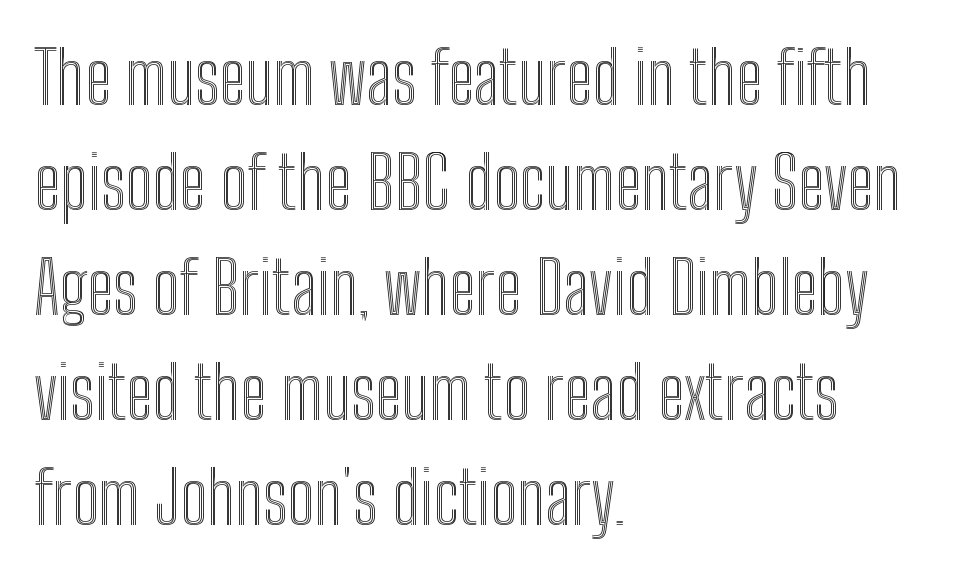
The image shows 72 px condensed type, upright; set left-aligned, normal line spacing (1.46x), normal letter spacing, not underlined; a medium x-height.
